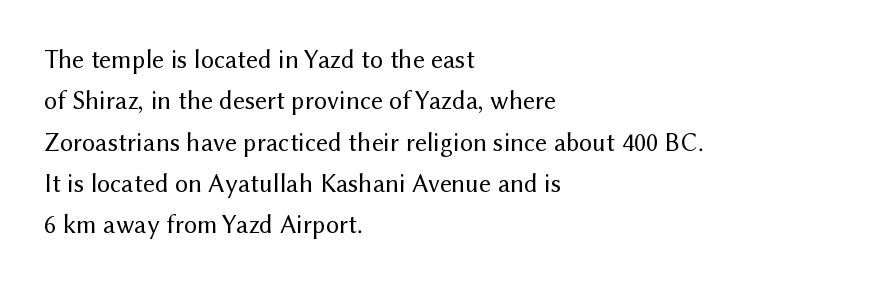
Q: Is the text bold? A: No.
Q: Is the text italic (slanted)? A: No, it is upright.
Q: Is the text underlined? A: No.
Q: How is the paragraph aligned? A: Left-aligned.
Q: Is the spacing between letters normal or unusually wide? A: Normal.
Q: Is the spacing between lines tight, normal or loose? A: Normal.
